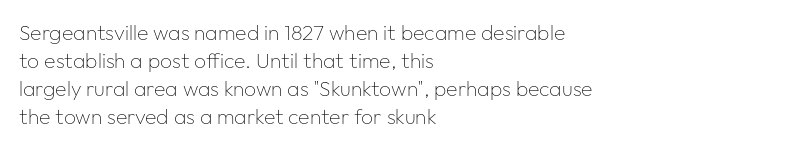
Q: Is the text bold? A: No.
Q: Is the text italic (slanted)? A: No, it is upright.
Q: Is the text underlined? A: No.
Q: How is the paragraph aligned? A: Left-aligned.
Q: Is the spacing between letters normal or unusually wide? A: Normal.
Q: Is the spacing between lines tight, normal or loose? A: Normal.
